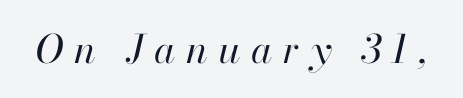
Q: Is the text bold? A: No.
Q: Is the text italic (slanted)? A: Yes, it leans right by about 13 degrees.
Q: Is the text underlined? A: No.
Q: Is the spacing between letters normal or unusually wide? A: Unusually wide.
Q: Width (condensed, normal, or wide)? A: Normal.
Q: Stroke contrast? A: High.
Q: x-height? A: Small.
Q: Monospaced? A: No.
